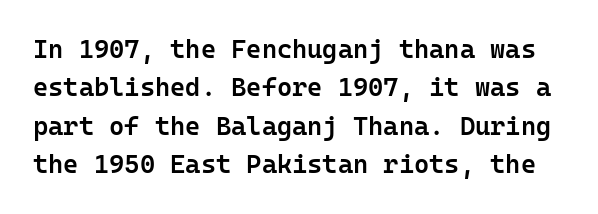
{"italic": "no", "bold": "semi", "underline": "no", "line_spacing": "normal", "line_spacing_ratio": 1.48, "letter_spacing": "normal", "letter_spacing_em": 0.0, "glyph_px": 26}
